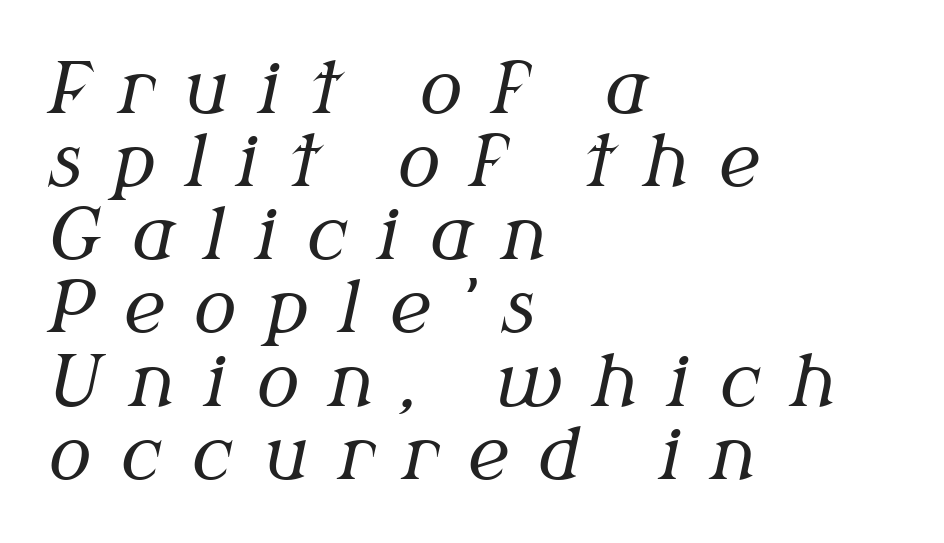
Q: Is the text bold? A: No.
Q: Is the text italic (slanted)? A: Yes, it leans right by about 12 degrees.
Q: Is the typeface a serif or a sans-serif typeface? A: Serif.
Q: Is the text underlined? A: No.
Q: How is the paragraph aligned? A: Left-aligned.
Q: Is the spacing between letters normal or unusually wide? A: Unusually wide.
Q: Is the spacing between lines tight, normal or loose? A: Tight.
Q: Width (condensed, normal, or wide)? A: Normal.
Q: Stroke contrast? A: Medium.
Q: x-height? A: Medium.
Q: Monospaced? A: No.
